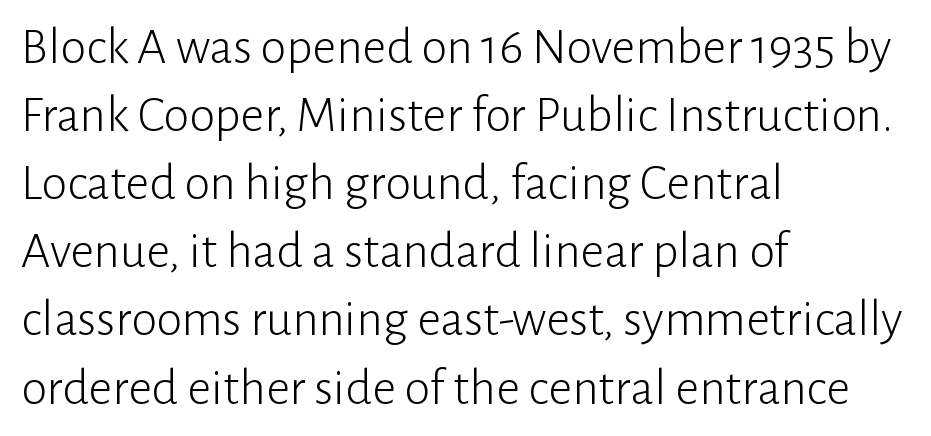
Q: Is the text bold? A: No.
Q: Is the text italic (slanted)? A: No, it is upright.
Q: Is the typeface a serif or a sans-serif typeface? A: Sans-serif.
Q: Is the text underlined? A: No.
Q: How is the paragraph aligned? A: Left-aligned.
Q: Is the spacing between letters normal or unusually wide? A: Normal.
Q: Is the spacing between lines tight, normal or loose? A: Normal.
Q: Width (condensed, normal, or wide)? A: Normal.
Q: Stroke contrast? A: Low.
Q: x-height? A: Medium.
Q: Monospaced? A: No.
